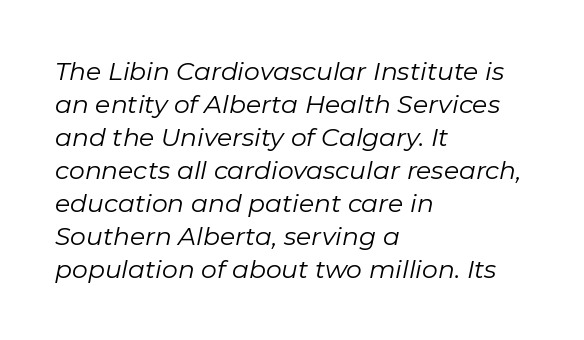
Q: Is the text bold? A: No.
Q: Is the text italic (slanted)? A: Yes, it leans right by about 11 degrees.
Q: Is the text underlined? A: No.
Q: How is the paragraph aligned? A: Left-aligned.
Q: Is the spacing between letters normal or unusually wide? A: Normal.
Q: Is the spacing between lines tight, normal or loose? A: Normal.
